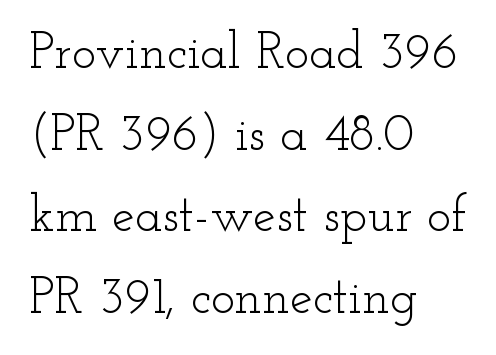
{"serif": "yes", "italic": "no", "bold": "no", "weight": "light", "width": "wide", "stroke_contrast": "low", "x_height": "small", "monospaced": "no", "underline": "no", "align": "left", "line_spacing": "normal", "line_spacing_ratio": 1.6, "letter_spacing": "normal", "letter_spacing_em": 0.0, "glyph_px": 51}
